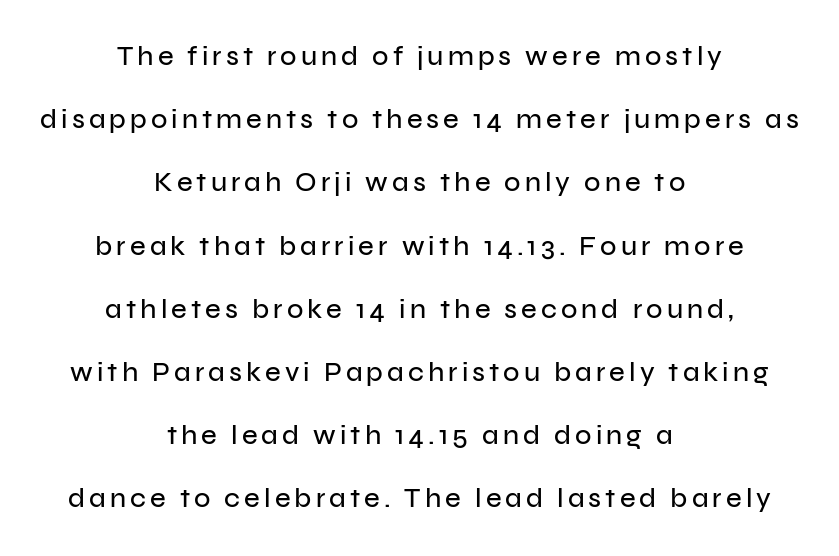
{"italic": "no", "underline": "no", "align": "center", "line_spacing": "loose", "line_spacing_ratio": 2.34, "glyph_px": 27}
